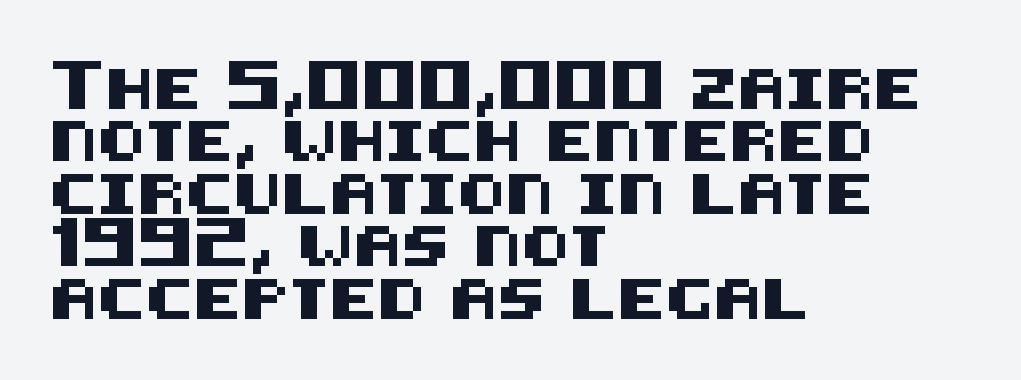
Q: Is the text italic (slanted)? A: No, it is upright.
Q: Is the typeface a serif or a sans-serif typeface? A: Sans-serif.
Q: Is the text underlined? A: No.
Q: How is the paragraph aligned? A: Left-aligned.
Q: Is the spacing between letters normal or unusually wide? A: Normal.
Q: Is the spacing between lines tight, normal or loose? A: Normal.
Q: Width (condensed, normal, or wide)? A: Normal.
Q: Stroke contrast? A: Medium.
Q: x-height? A: Large.
